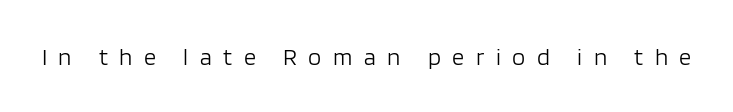
Words float on clear page, feet unadorned. The line texture is sparse and dotted thanks to wide tracking. Stems here are at most as thick as an everyday book face. Upright lettering throughout.
